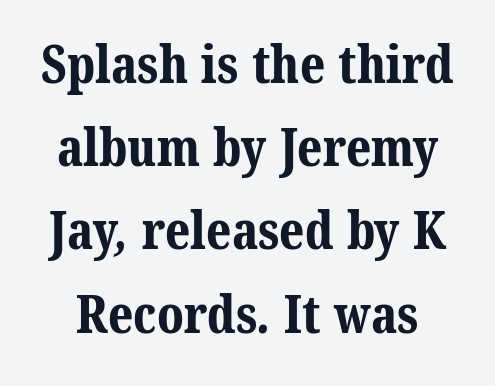
{"serif": "yes", "bold": "yes", "weight": "bold", "width": "normal", "stroke_contrast": "medium", "x_height": "medium", "monospaced": "no", "underline": "no", "line_spacing": "normal", "line_spacing_ratio": 1.6, "letter_spacing": "normal", "letter_spacing_em": 0.0, "glyph_px": 52}
